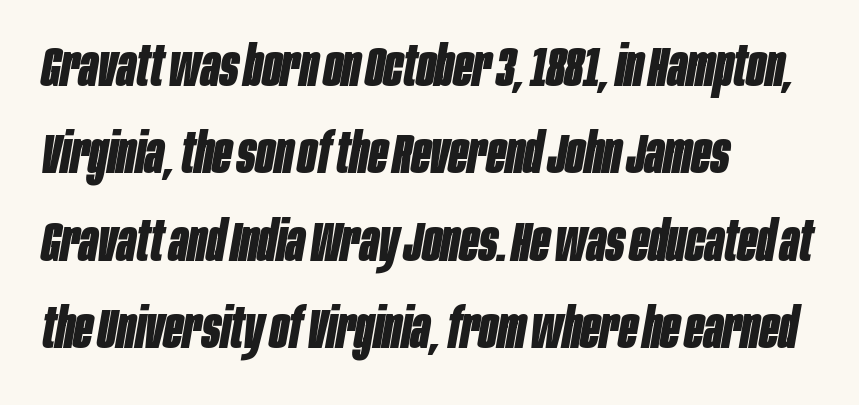
Q: Is the text bold? A: Yes.
Q: Is the text italic (slanted)? A: Yes, it leans right by about 10 degrees.
Q: Is the text underlined? A: No.
Q: How is the paragraph aligned? A: Left-aligned.
Q: Is the spacing between letters normal or unusually wide? A: Normal.
Q: Is the spacing between lines tight, normal or loose? A: Normal.
Q: Width (condensed, normal, or wide)? A: Condensed.
Q: Stroke contrast? A: Low.
Q: x-height? A: Large.
Q: Monospaced? A: No.
